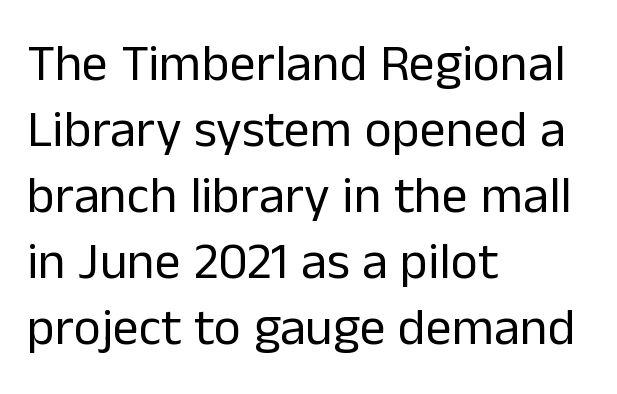
Regarding leading, the lines here are spaced in the standard way. The face used here is proportionally spaced, like ordinary book or web type. Does the lettering tilt? It doesn't — this is upright. Note: no serifs on the glyphs.
